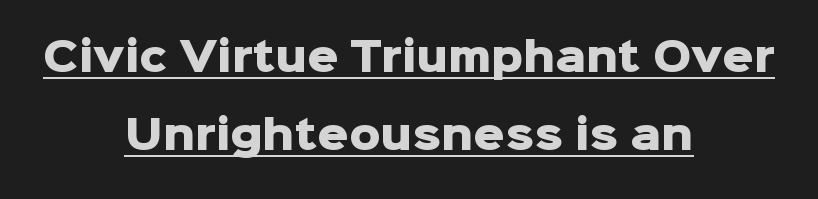
The image shows 39 px heavy sans-serif type, upright; set centered, loose line spacing (2.01x), normal letter spacing, underlined; low stroke contrast and a medium x-height.
